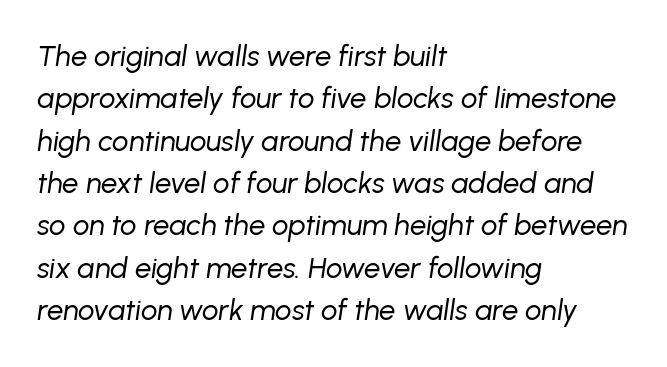
Q: Is the text bold? A: No.
Q: Is the text italic (slanted)? A: Yes, it leans right by about 8 degrees.
Q: Is the text underlined? A: No.
Q: How is the paragraph aligned? A: Left-aligned.
Q: Is the spacing between letters normal or unusually wide? A: Normal.
Q: Is the spacing between lines tight, normal or loose? A: Normal.
Q: Width (condensed, normal, or wide)? A: Normal.
Q: Stroke contrast? A: Low.
Q: x-height? A: Medium.
Q: Monospaced? A: No.
